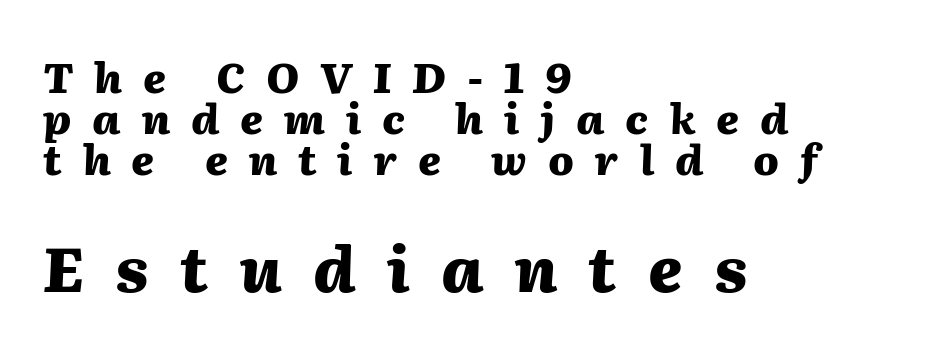
{"italic": "yes", "lean": "right", "slant_degrees": 2, "bold": "yes", "weight": "heavy", "width": "normal", "stroke_contrast": "medium", "x_height": "medium", "monospaced": "no", "underline": "no", "align": "left", "line_spacing": "tight", "line_spacing_ratio": 0.98, "letter_spacing": "wide", "letter_spacing_em": 0.5, "larger_block": "second", "size_ratio": 1.5, "glyph_px": 63}
